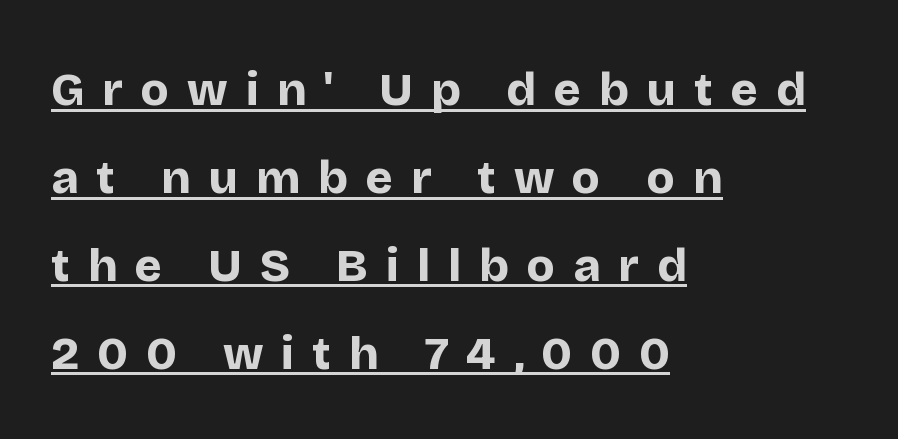
The image shows 46 px bold sans-serif type, upright; set left-aligned, loose line spacing (1.91x), unusually wide letter spacing (+0.39 em), underlined; low stroke contrast and a large x-height.
